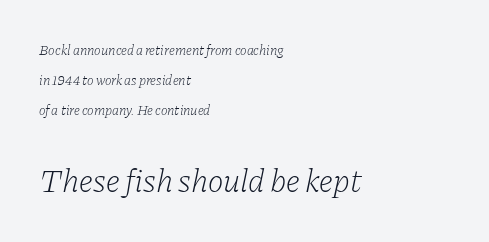
{"serif": "yes", "italic": "yes", "lean": "right", "slant_degrees": 11, "bold": "no", "weight": "light", "width": "normal", "stroke_contrast": "low", "x_height": "medium", "monospaced": "no", "underline": "no", "align": "left", "line_spacing": "loose", "line_spacing_ratio": 2.13, "letter_spacing": "normal", "letter_spacing_em": 0.0, "larger_block": "second", "size_ratio": 2.36, "glyph_px": 33}
